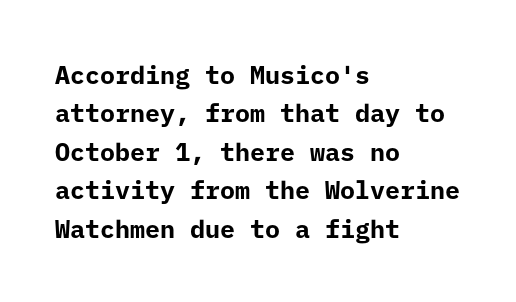
{"italic": "no", "bold": "yes", "underline": "no", "align": "left", "line_spacing": "normal", "line_spacing_ratio": 1.54, "letter_spacing": "normal", "letter_spacing_em": 0.0, "glyph_px": 25}
